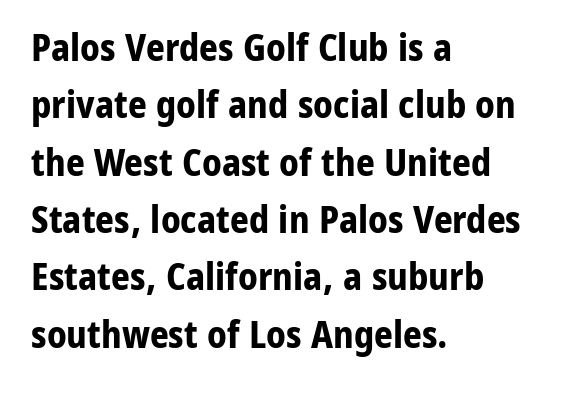
Q: Is the text bold? A: Yes.
Q: Is the text italic (slanted)? A: No, it is upright.
Q: Is the typeface a serif or a sans-serif typeface? A: Sans-serif.
Q: Is the text underlined? A: No.
Q: How is the paragraph aligned? A: Left-aligned.
Q: Is the spacing between letters normal or unusually wide? A: Normal.
Q: Is the spacing between lines tight, normal or loose? A: Normal.
Q: Width (condensed, normal, or wide)? A: Normal.
Q: Stroke contrast? A: Low.
Q: x-height? A: Medium.
Q: Monospaced? A: No.
